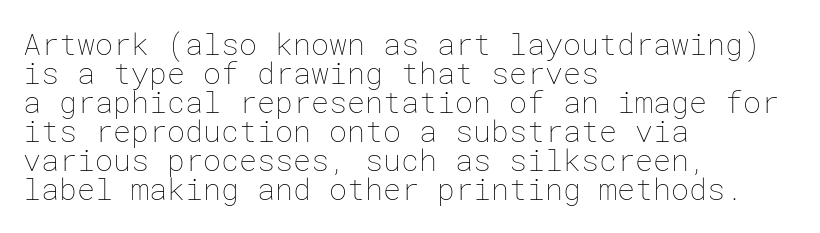
Left-aligned paragraph, ragged on the right. Summary of weight: not heavy and not bold. These lines were composed using upright roman letters. The specimen omits any rule beneath the text block's lines. These lines huddle together more closely than default settings would place them. Inter-character spacing is left at the font's built-in metrics.
